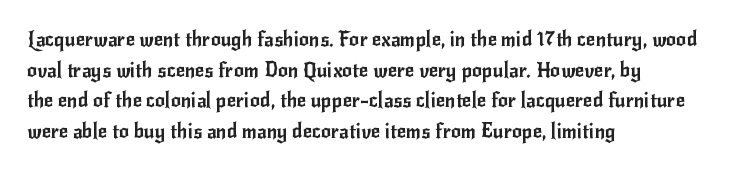
Posture: upright roman. Where is the straight margin? On the left. The passage shown stacks its lines at a standard gap. The passage shown is not underscored anywhere. The tracking reads as untouched default to a designer's eye.
